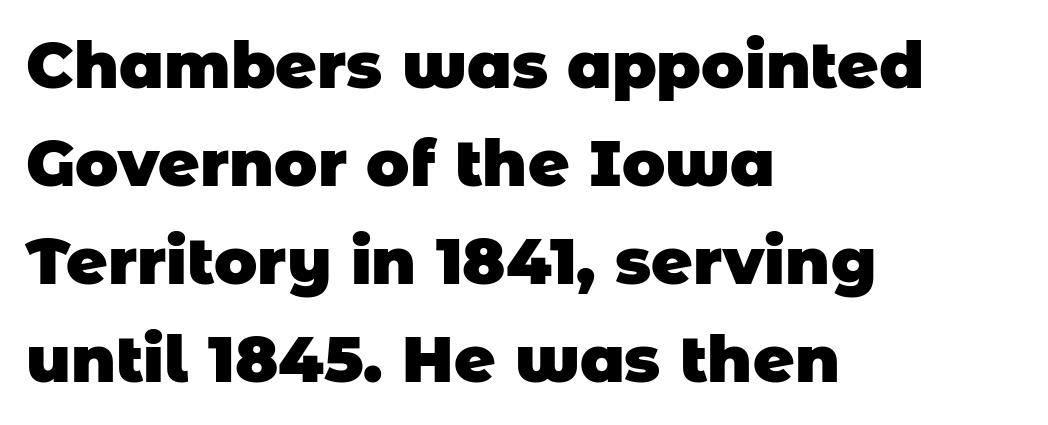
You could call the tracking neutral — neither tight nor loose. Lines of text with bare space underneath. Layout note: lines flush left. The face used here is proportionally spaced, like ordinary book or web type.
